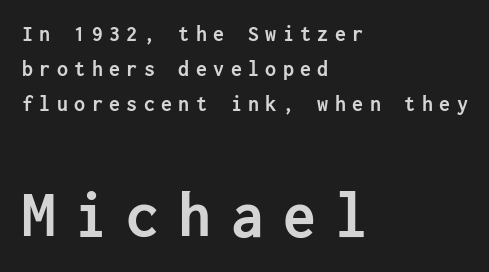
The lettering stays uniformly vertical, giving the passage a roman look. This sample uses a sans-serif face. Thick stems and heavy bowls — unmistakably bold. Vertically, the passage feels balanced, rows spaced as you'd expect. Rule under the text: the space is simply empty. The emphasis by scale lands on block number two, below.
